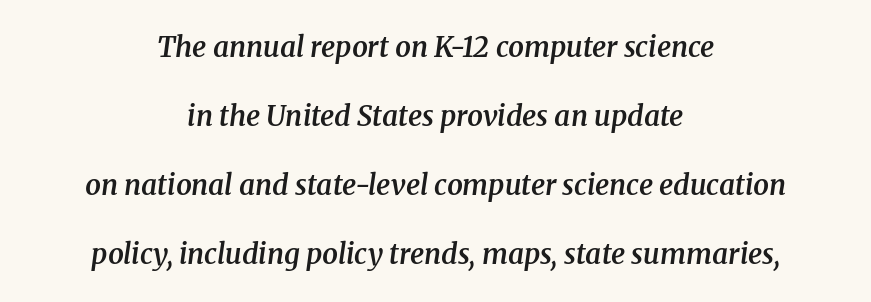
Descenders are the only things crossing below the line. These lines were composed using italics. The vertical gap from one line to the next is large. Words appear dense and cohesive because spacing is normal. The rendering uses natural spacing where letterforms have individual widths.
